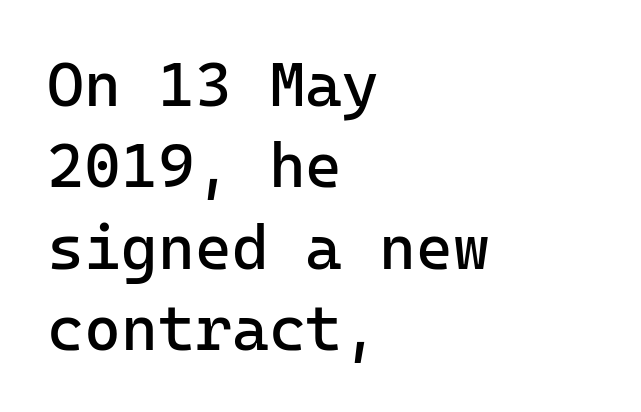
The type sits square on the baseline with zero lean. Check under the words: just untouched page. Typographically, this falls in the sans-serif category. Tracking here is standard; glyphs follow each other at the usual distance.
